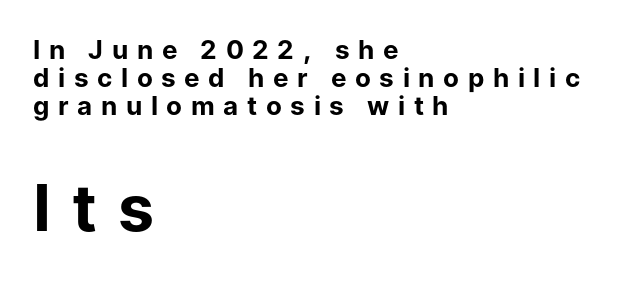
Looks like regular typesetting: each glyph gets only the width it needs. Plenty of ink on the page — the face is bold. A classic flush-left, rag-right setting is used for this passage. The letters stand straight up with perfectly vertical stems. One glance says dense: line gaps are narrower than usual. The area under the type is left untouched.
